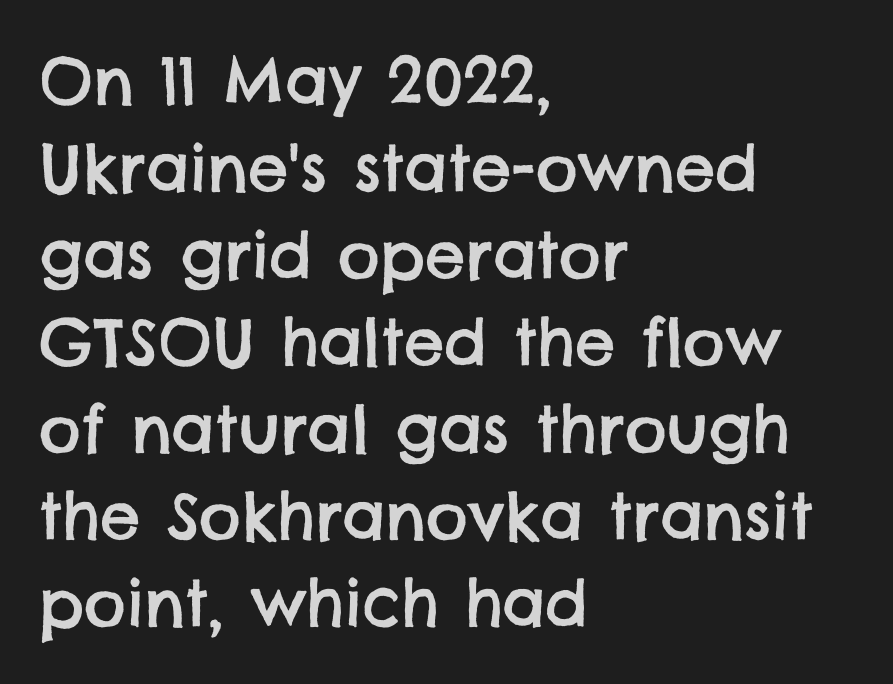
Q: Is the typeface a serif or a sans-serif typeface? A: Sans-serif.
Q: Is the text underlined? A: No.
Q: How is the paragraph aligned? A: Left-aligned.
Q: Is the spacing between letters normal or unusually wide? A: Normal.
Q: Is the spacing between lines tight, normal or loose? A: Normal.
Q: Width (condensed, normal, or wide)? A: Normal.
Q: Stroke contrast? A: Low.
Q: x-height? A: Large.
Q: Monospaced? A: No.
